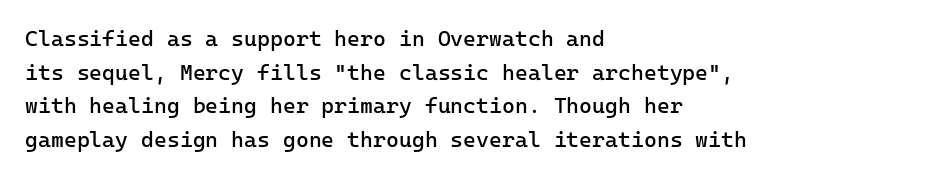
The image shows 22 px text type, upright; set left-aligned, normal line spacing (1.53x), normal letter spacing, not underlined.
